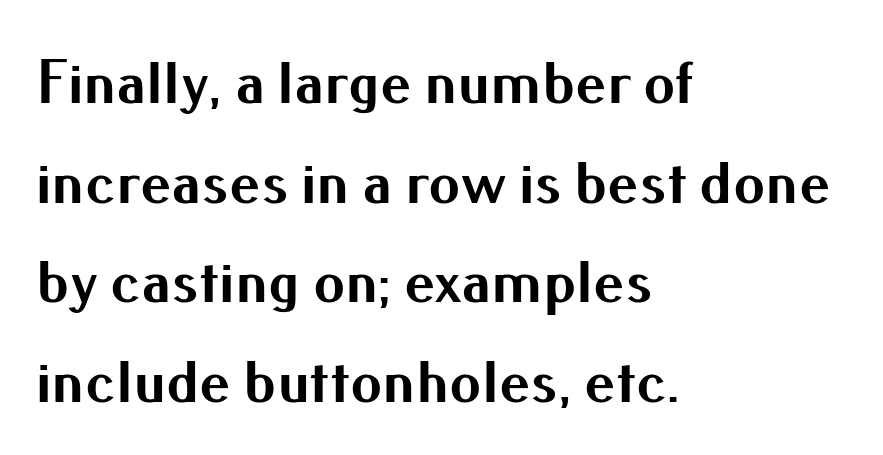
Q: Is the text bold? A: Yes.
Q: Is the text italic (slanted)? A: No, it is upright.
Q: Is the typeface a serif or a sans-serif typeface? A: Sans-serif.
Q: Is the text underlined? A: No.
Q: How is the paragraph aligned? A: Left-aligned.
Q: Is the spacing between letters normal or unusually wide? A: Normal.
Q: Is the spacing between lines tight, normal or loose? A: Normal.
Q: Width (condensed, normal, or wide)? A: Normal.
Q: Stroke contrast? A: Medium.
Q: x-height? A: Small.
Q: Monospaced? A: No.
